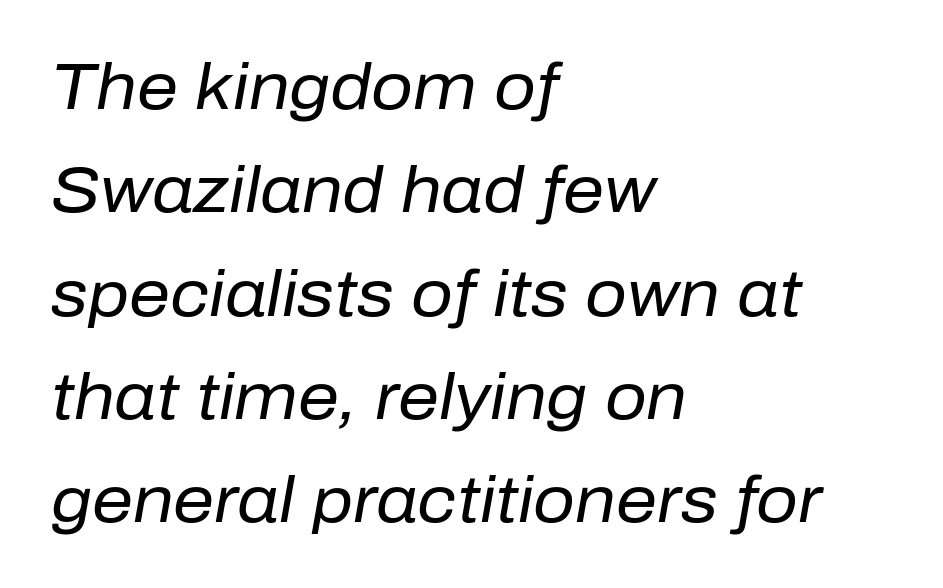
Slant detected: the letters are inclined. Observe the ordinary spacing: letters are neighbours, not strangers. This rendering features lettering with no underline. Leftover space on each line is placed entirely after the last word.
